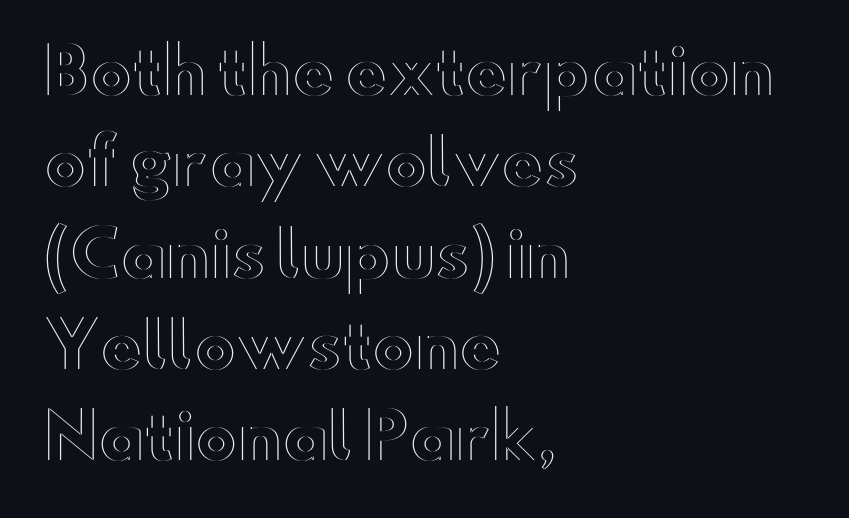
Q: Is the text italic (slanted)? A: No, it is upright.
Q: Is the text underlined? A: No.
Q: How is the paragraph aligned? A: Left-aligned.
Q: Is the spacing between letters normal or unusually wide? A: Normal.
Q: Is the spacing between lines tight, normal or loose? A: Normal.
Q: Width (condensed, normal, or wide)? A: Wide.
Q: x-height? A: Small.
Q: Monospaced? A: No.
